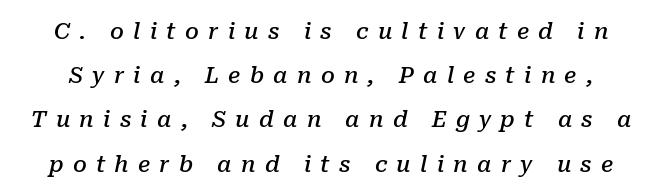
{"italic": "yes", "lean": "right", "slant_degrees": 10, "bold": "semi", "underline": "no", "line_spacing": "loose", "line_spacing_ratio": 2.01, "letter_spacing": "wide", "letter_spacing_em": 0.42, "glyph_px": 22}
